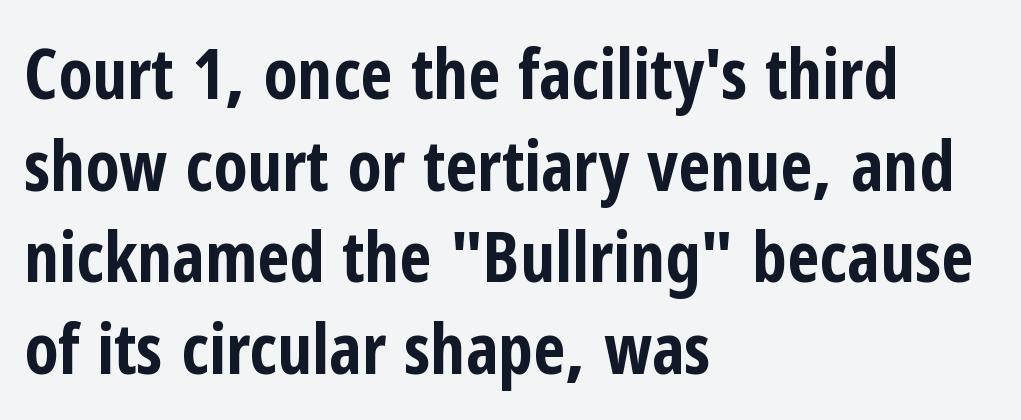
Q: Is the text bold? A: Yes.
Q: Is the text italic (slanted)? A: No, it is upright.
Q: Is the typeface a serif or a sans-serif typeface? A: Sans-serif.
Q: Is the text underlined? A: No.
Q: How is the paragraph aligned? A: Left-aligned.
Q: Is the spacing between letters normal or unusually wide? A: Normal.
Q: Is the spacing between lines tight, normal or loose? A: Normal.
Q: Width (condensed, normal, or wide)? A: Condensed.
Q: Stroke contrast? A: Low.
Q: x-height? A: Medium.
Q: Monospaced? A: No.
